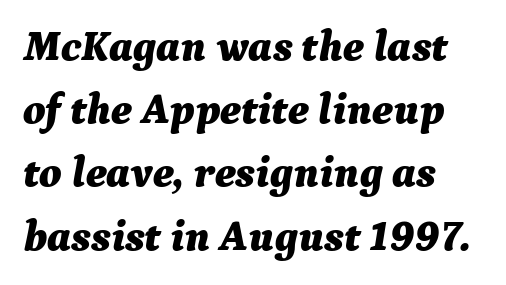
{"italic": "yes", "lean": "right", "slant_degrees": 9, "bold": "yes", "weight": "bold", "width": "normal", "stroke_contrast": "medium", "x_height": "medium", "monospaced": "no", "underline": "no", "align": "left", "line_spacing": "normal", "line_spacing_ratio": 1.47, "letter_spacing": "normal", "letter_spacing_em": 0.0, "glyph_px": 43}
